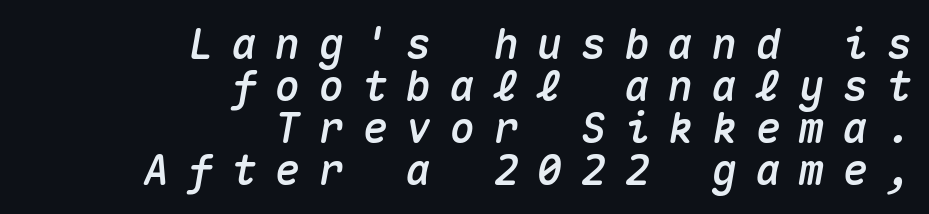
The image shows 42 px text type, italic (leaning right), monospaced; set right-aligned, tight line spacing (1.0x), unusually wide letter spacing (+0.44 em), not underlined; medium stroke contrast and a medium x-height.
